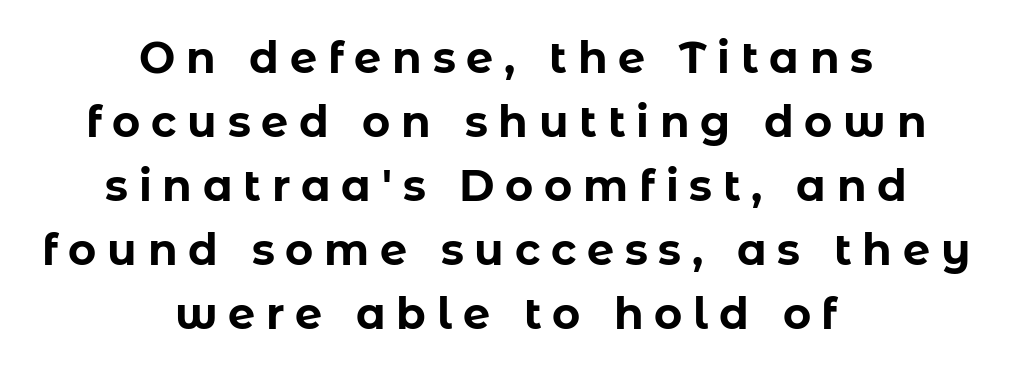
Note the varied advance widths — an 'i' is clearly narrower than an 'm'. Thick stems and heavy bowls — unmistakably bold. I'd call this a sans setting — the letters go barefoot. Unmarked baselines from the first word to the last. Honestly, the letter spacing is so wide it's the main thing you notice. Horizontal bands of white between lines are of average thickness.
